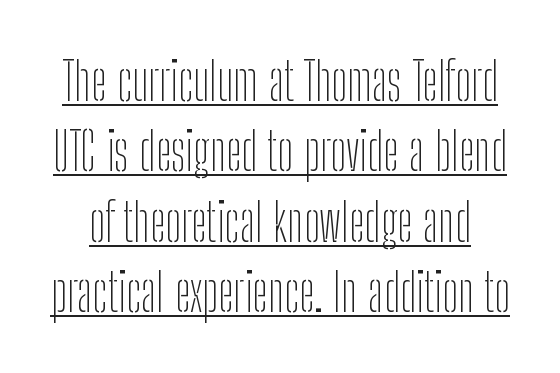
If you drew a line through each stem, it would be perfectly vertical. This sample has the flowing, uneven cadence of proportional lettering. This sample uses plain, unmodified letter spacing. Compared with typical paragraphs, the rows here are spaced about the same. The face used here appears with an underline applied. Does the type have serifs? No, each stem ends abruptly.
